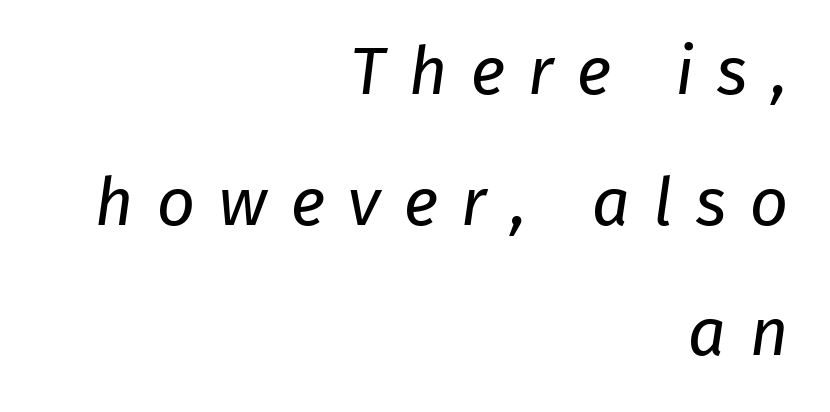
The image shows 67 px regular-weight sans-serif type; set right-aligned, loose line spacing (1.95x), unusually wide letter spacing (+0.35 em), not underlined; low stroke contrast and a medium x-height.
